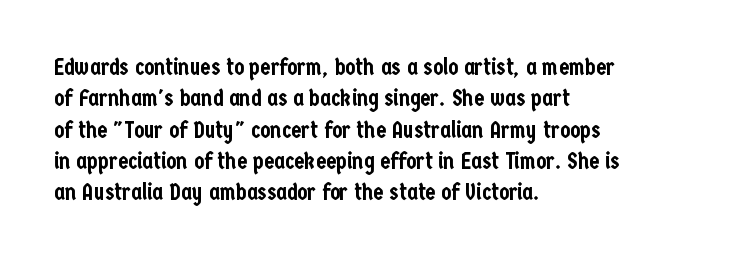
{"italic": "no", "underline": "no", "align": "left", "line_spacing": "normal", "line_spacing_ratio": 1.36, "letter_spacing": "normal", "letter_spacing_em": 0.0, "glyph_px": 23}
